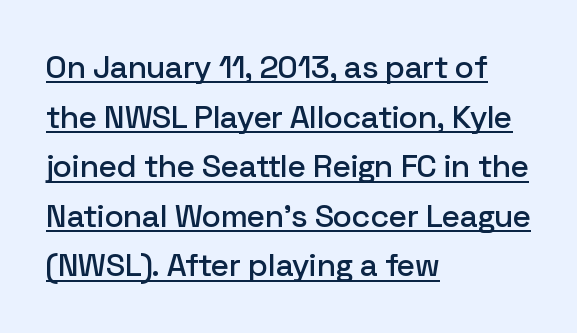
Q: Is the text italic (slanted)? A: No, it is upright.
Q: Is the typeface a serif or a sans-serif typeface? A: Sans-serif.
Q: Is the text underlined? A: Yes.
Q: How is the paragraph aligned? A: Left-aligned.
Q: Is the spacing between letters normal or unusually wide? A: Normal.
Q: Is the spacing between lines tight, normal or loose? A: Normal.
Q: Width (condensed, normal, or wide)? A: Normal.
Q: Stroke contrast? A: Low.
Q: x-height? A: Medium.
Q: Monospaced? A: No.
